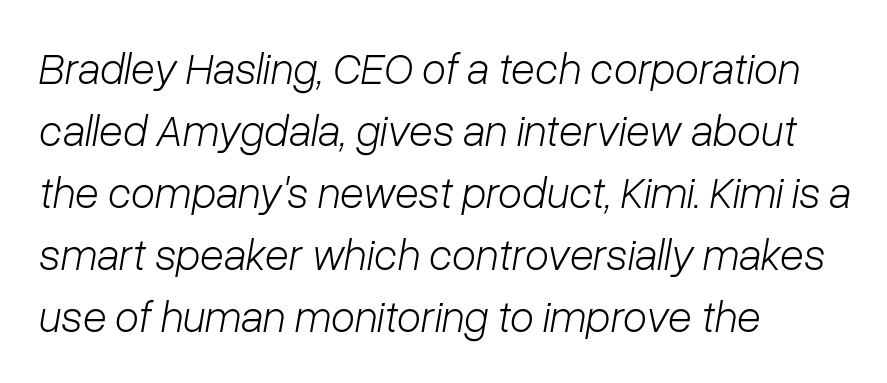
Q: Is the text bold? A: No.
Q: Is the text italic (slanted)? A: Yes, it leans right by about 10 degrees.
Q: Is the text underlined? A: No.
Q: How is the paragraph aligned? A: Left-aligned.
Q: Is the spacing between letters normal or unusually wide? A: Normal.
Q: Is the spacing between lines tight, normal or loose? A: Normal.
Q: Width (condensed, normal, or wide)? A: Normal.
Q: Stroke contrast? A: Low.
Q: x-height? A: Medium.
Q: Monospaced? A: No.
